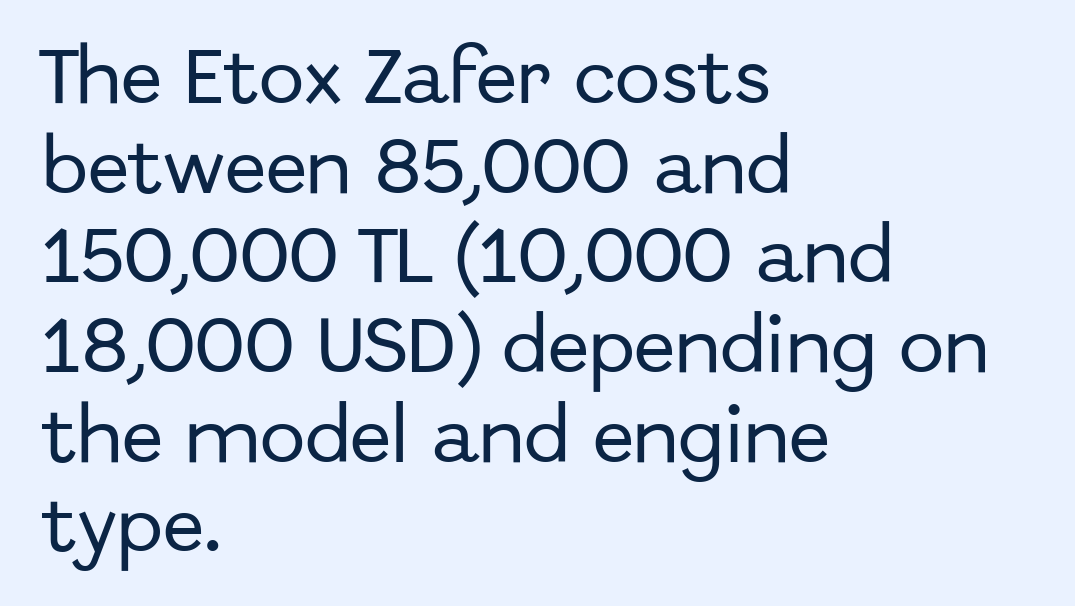
Q: Is the text italic (slanted)? A: No, it is upright.
Q: Is the typeface a serif or a sans-serif typeface? A: Sans-serif.
Q: Is the text underlined? A: No.
Q: How is the paragraph aligned? A: Left-aligned.
Q: Is the spacing between letters normal or unusually wide? A: Normal.
Q: Is the spacing between lines tight, normal or loose? A: Normal.
Q: Width (condensed, normal, or wide)? A: Normal.
Q: Stroke contrast? A: Low.
Q: x-height? A: Medium.
Q: Monospaced? A: No.
